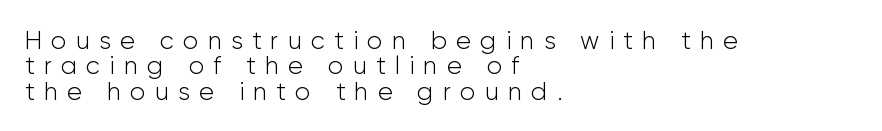
Q: Is the text bold? A: No.
Q: Is the text italic (slanted)? A: No, it is upright.
Q: Is the text underlined? A: No.
Q: How is the paragraph aligned? A: Left-aligned.
Q: Is the spacing between letters normal or unusually wide? A: Unusually wide.
Q: Is the spacing between lines tight, normal or loose? A: Tight.
